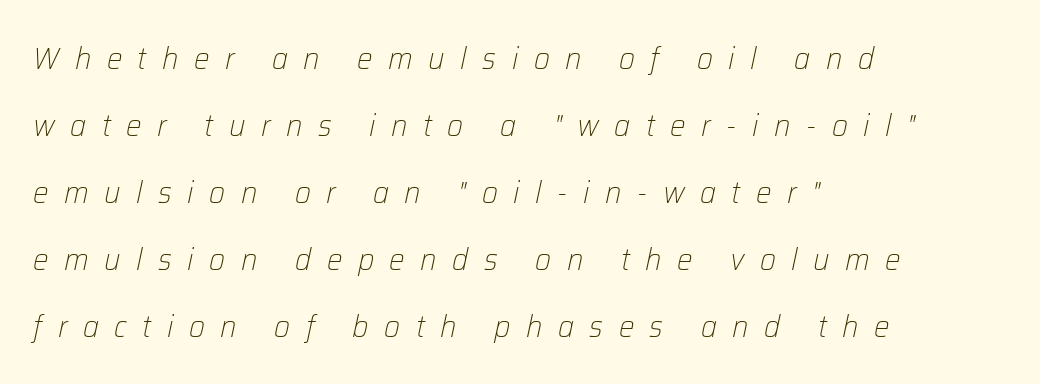
{"italic": "yes", "lean": "right", "slant_degrees": 12, "bold": "no", "weight": "light", "width": "normal", "stroke_contrast": "low", "x_height": "medium", "monospaced": "no", "underline": "no", "align": "left", "line_spacing": "loose", "line_spacing_ratio": 2.16, "letter_spacing": "wide", "letter_spacing_em": 0.5, "glyph_px": 31}
